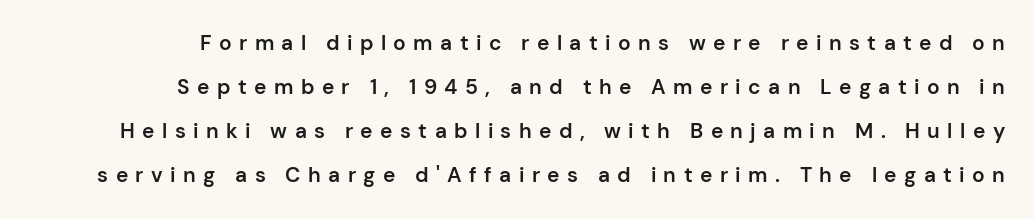
Q: Is the text bold? A: Semi-bold.
Q: Is the text italic (slanted)? A: No, it is upright.
Q: Is the text underlined? A: No.
Q: How is the paragraph aligned? A: Right-aligned.
Q: Is the spacing between letters normal or unusually wide? A: Unusually wide.
Q: Is the spacing between lines tight, normal or loose? A: Loose.
